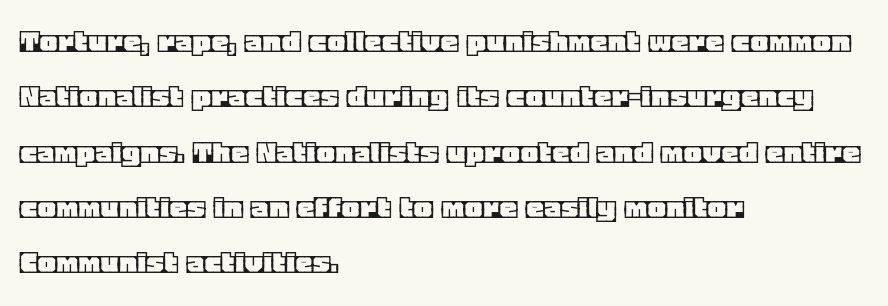
{"italic": "no", "width": "normal", "x_height": "large", "monospaced": "no", "underline": "no", "align": "left", "line_spacing": "normal", "line_spacing_ratio": 1.58, "letter_spacing": "normal", "letter_spacing_em": 0.0, "glyph_px": 35}
